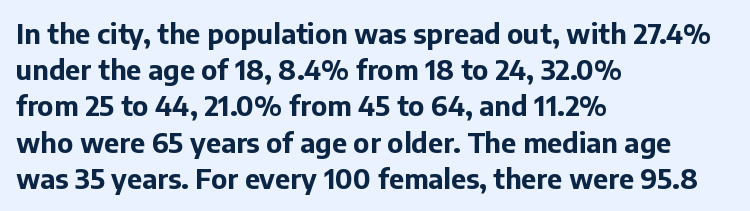
The image shows 27 px bold type, upright; set left-aligned, normal line spacing (1.34x), normal letter spacing, not underlined.
